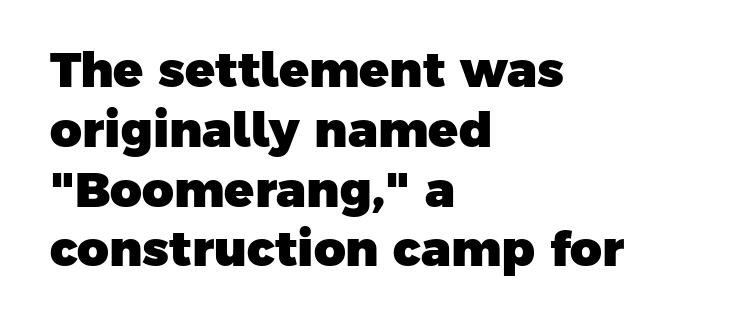
Q: Is the text bold? A: Yes.
Q: Is the typeface a serif or a sans-serif typeface? A: Sans-serif.
Q: Is the text underlined? A: No.
Q: How is the paragraph aligned? A: Left-aligned.
Q: Is the spacing between letters normal or unusually wide? A: Normal.
Q: Width (condensed, normal, or wide)? A: Normal.
Q: Stroke contrast? A: Low.
Q: x-height? A: Medium.
Q: Monospaced? A: No.
